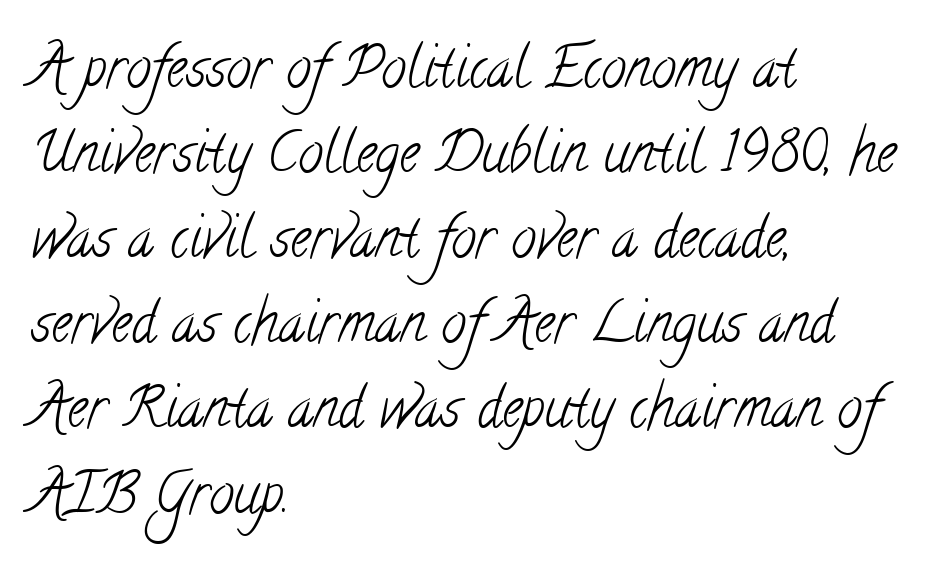
Q: Is the text bold? A: No.
Q: Is the typeface a serif or a sans-serif typeface? A: Serif.
Q: Is the text underlined? A: No.
Q: How is the paragraph aligned? A: Left-aligned.
Q: Is the spacing between letters normal or unusually wide? A: Normal.
Q: Is the spacing between lines tight, normal or loose? A: Normal.
Q: Width (condensed, normal, or wide)? A: Condensed.
Q: Stroke contrast? A: Low.
Q: x-height? A: Small.
Q: Monospaced? A: No.
